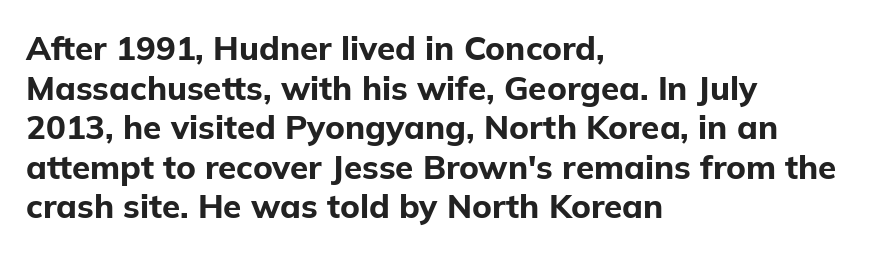
The image shows 33 px bold sans-serif type, upright; set left-aligned, line spacing 1.2x, normal letter spacing, not underlined; low stroke contrast and a medium x-height.
